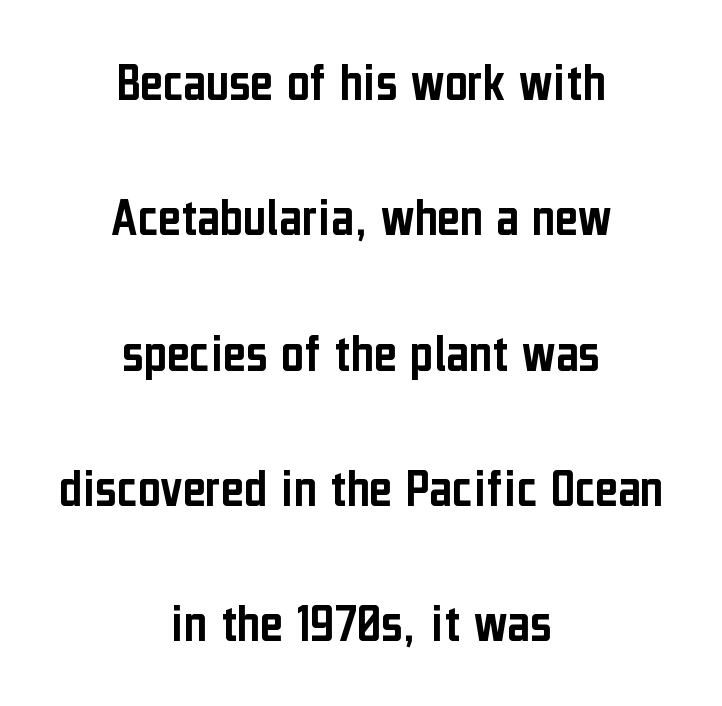
The gap between lines stays unmarked. This rendering leaves character spacing at its baseline value. The typeface chosen for these lines omits serifs. This sample trades compactness for vertical openness between lines.
